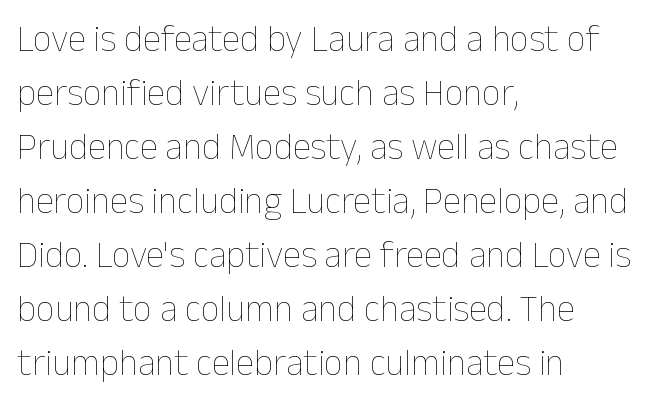
The image shows 37 px thin type, upright; set left-aligned, normal line spacing (1.46x), normal letter spacing, not underlined; low stroke contrast and a medium x-height.
